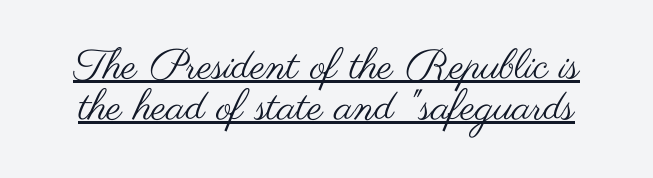
{"serif": "no", "bold": "no", "weight": "regular", "width": "wide", "stroke_contrast": "medium", "x_height": "small", "monospaced": "no", "underline": "yes", "line_spacing": "tight", "line_spacing_ratio": 0.98, "letter_spacing": "normal", "letter_spacing_em": 0.0, "glyph_px": 42}
